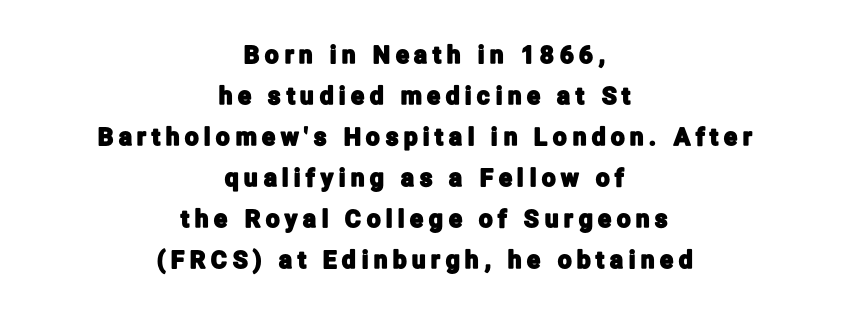
The line texture is sparse and dotted thanks to wide tracking. Unlike italic type, these characters show no tilt at all. The text block is weighted toward neither margin, spreading evenly from the middle. Plain, unruled lines of type.
